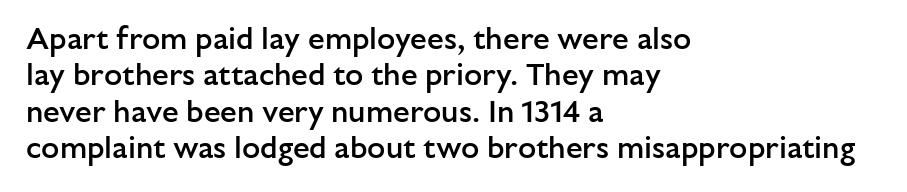
{"serif": "no", "italic": "no", "bold": "semi", "weight": "semibold", "width": "normal", "stroke_contrast": "low", "x_height": "medium", "monospaced": "no", "underline": "no", "align": "left", "line_spacing_ratio": 1.21, "letter_spacing": "normal", "letter_spacing_em": 0.0, "glyph_px": 30}
